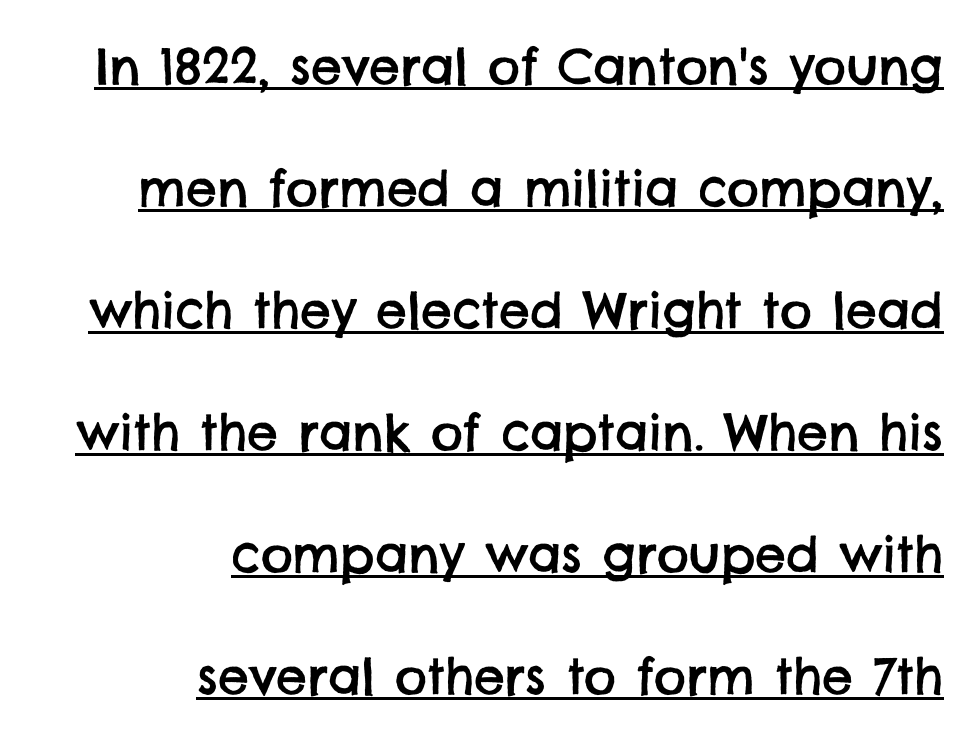
Q: Is the typeface a serif or a sans-serif typeface? A: Sans-serif.
Q: Is the text underlined? A: Yes.
Q: How is the paragraph aligned? A: Right-aligned.
Q: Is the spacing between letters normal or unusually wide? A: Normal.
Q: Is the spacing between lines tight, normal or loose? A: Loose.
Q: Width (condensed, normal, or wide)? A: Normal.
Q: Stroke contrast? A: Low.
Q: x-height? A: Large.
Q: Monospaced? A: No.
